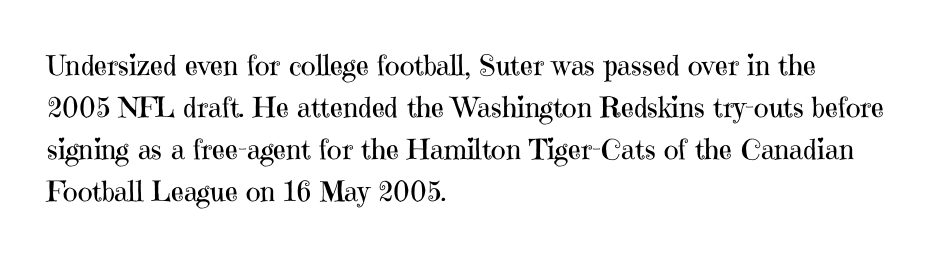
Q: Is the text bold? A: No.
Q: Is the text italic (slanted)? A: No, it is upright.
Q: Is the typeface a serif or a sans-serif typeface? A: Serif.
Q: Is the text underlined? A: No.
Q: How is the paragraph aligned? A: Left-aligned.
Q: Is the spacing between letters normal or unusually wide? A: Normal.
Q: Is the spacing between lines tight, normal or loose? A: Normal.
Q: Width (condensed, normal, or wide)? A: Normal.
Q: Stroke contrast? A: High.
Q: x-height? A: Medium.
Q: Monospaced? A: No.
